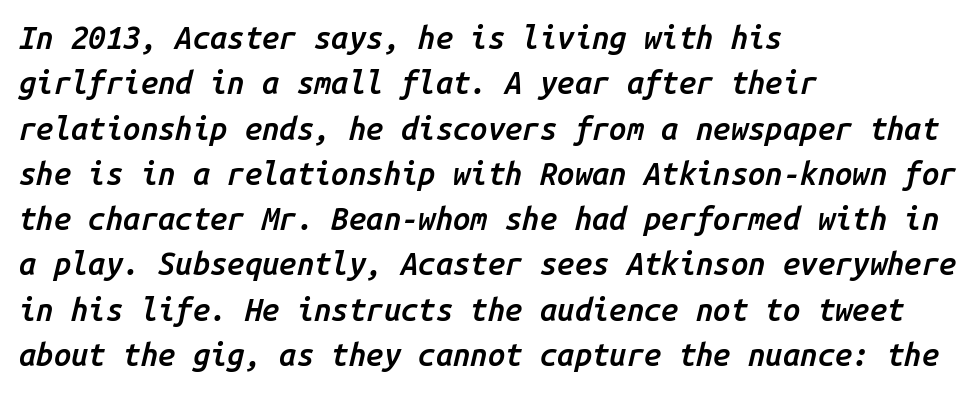
The text block is weighted toward the left margin, trailing off unevenly rightward. Set as a demibold, roughly 600 on the weight scale. This sample has the even, mechanical cadence of fixed-width lettering. The type is set solid horizontally, with unmodified tracking. Rendered with sloped, italic letterforms. The string is rendered with underlining switched off.
